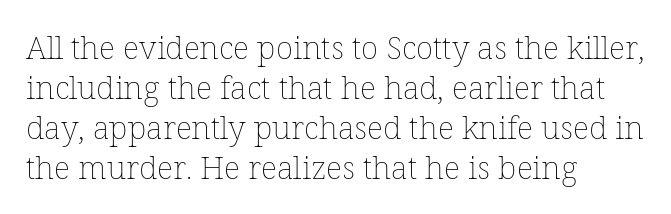
Q: Is the text bold? A: No.
Q: Is the text italic (slanted)? A: No, it is upright.
Q: Is the text underlined? A: No.
Q: How is the paragraph aligned? A: Left-aligned.
Q: Is the spacing between letters normal or unusually wide? A: Normal.
Q: Is the spacing between lines tight, normal or loose? A: Normal.
Q: Width (condensed, normal, or wide)? A: Normal.
Q: Stroke contrast? A: Low.
Q: x-height? A: Medium.
Q: Monospaced? A: No.
